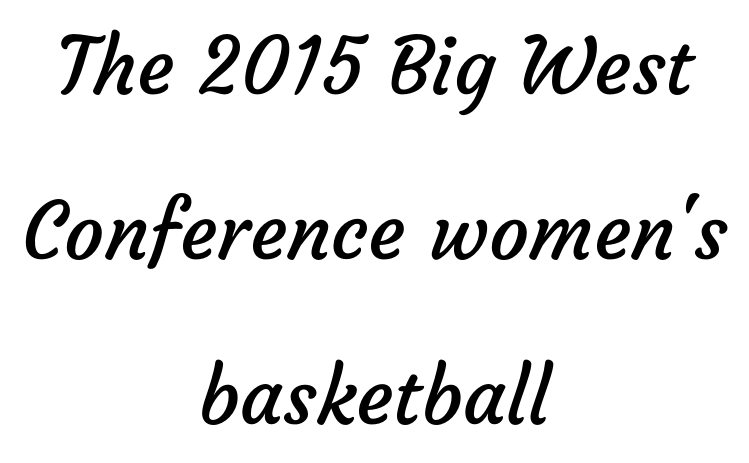
{"serif": "no", "bold": "no", "weight": "regular", "width": "normal", "stroke_contrast": "low", "x_height": "medium", "monospaced": "no", "underline": "no", "align": "center", "line_spacing": "loose", "line_spacing_ratio": 2.09, "letter_spacing": "normal", "letter_spacing_em": 0.0, "glyph_px": 79}
